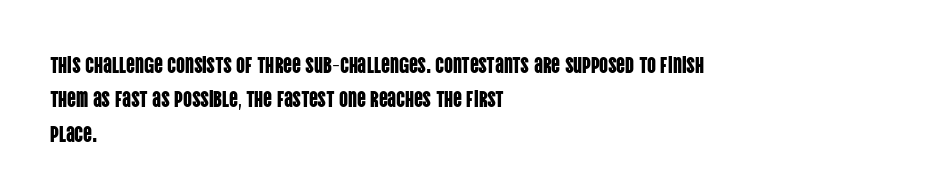
The image shows 22 px text type, upright; set left-aligned, normal line spacing (1.56x), normal letter spacing, not underlined.
